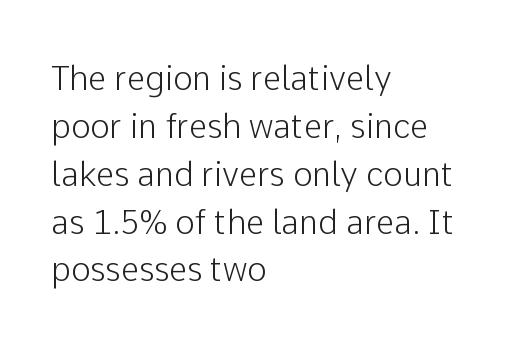
Q: Is the text italic (slanted)? A: No, it is upright.
Q: Is the typeface a serif or a sans-serif typeface? A: Sans-serif.
Q: Is the text underlined? A: No.
Q: How is the paragraph aligned? A: Left-aligned.
Q: Is the spacing between letters normal or unusually wide? A: Normal.
Q: Is the spacing between lines tight, normal or loose? A: Normal.
Q: Width (condensed, normal, or wide)? A: Normal.
Q: Stroke contrast? A: Low.
Q: x-height? A: Medium.
Q: Monospaced? A: No.
